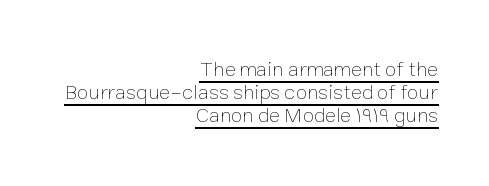
The image shows 21 px text type, upright; set right-aligned, tight line spacing (1.09x), normal letter spacing, underlined.
